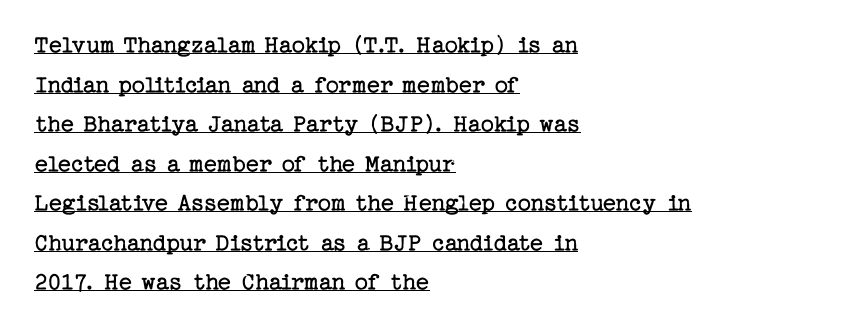
The image shows 26 px text type, upright; set left-aligned, normal line spacing (1.52x), normal letter spacing, underlined.
